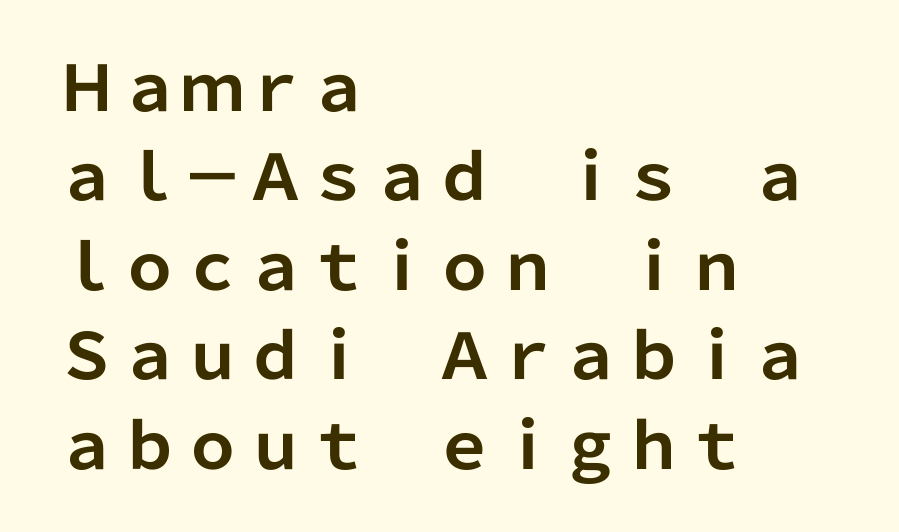
{"serif": "no", "italic": "no", "bold": "yes", "weight": "bold", "width": "normal", "stroke_contrast": "low", "x_height": "medium", "monospaced": "no", "underline": "no", "align": "left", "line_spacing": "normal", "line_spacing_ratio": 1.42, "letter_spacing": "normal", "letter_spacing_em": 0.0, "glyph_px": 63}
